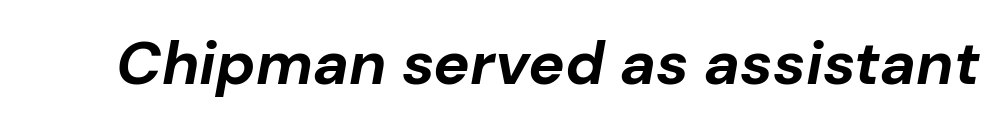
The image shows 61 px bold type, italic (leaning right); set normal letter spacing, not underlined; low stroke contrast and a medium x-height.
